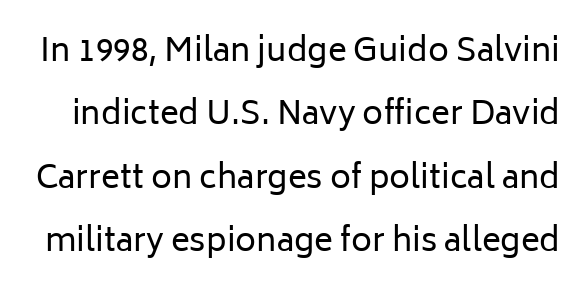
The image shows 32 px regular-weight sans-serif type, upright; set loose line spacing (1.98x), normal letter spacing, not underlined; low stroke contrast and a medium x-height.
